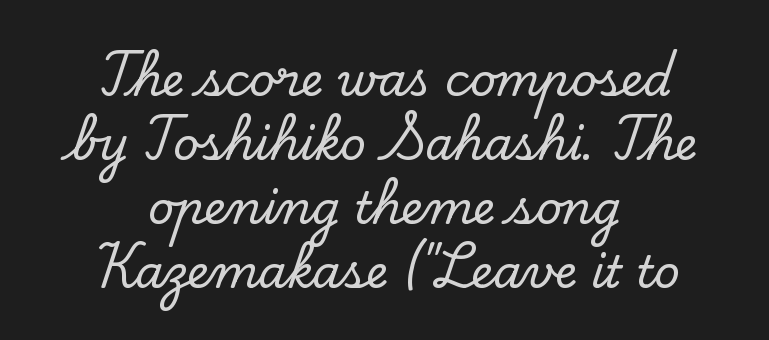
{"serif": "yes", "width": "normal", "stroke_contrast": "low", "x_height": "small", "monospaced": "no", "underline": "no", "align": "center", "line_spacing": "normal", "line_spacing_ratio": 1.42, "letter_spacing": "normal", "letter_spacing_em": 0.0, "glyph_px": 45}
